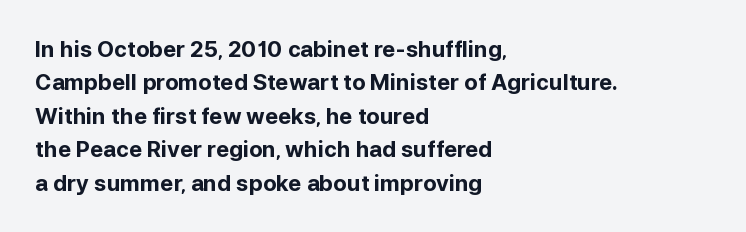
The strip under each line holds only bare page. Between one letter and the next there's only the usual sliver of space. Is there any slant? The stems are plumb. Plenty of ink on the page — the face is bold. Leading matches the norm, producing a regular column.
